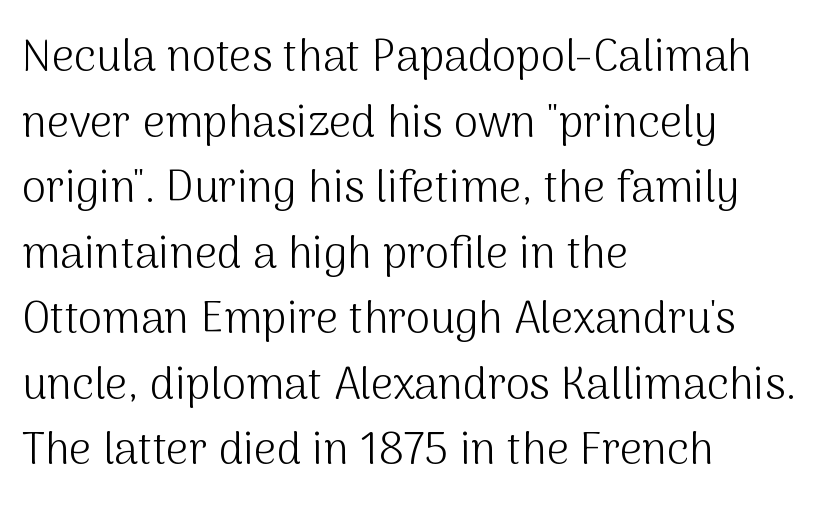
Q: Is the text bold? A: No.
Q: Is the text italic (slanted)? A: No, it is upright.
Q: Is the typeface a serif or a sans-serif typeface? A: Sans-serif.
Q: Is the text underlined? A: No.
Q: How is the paragraph aligned? A: Left-aligned.
Q: Is the spacing between letters normal or unusually wide? A: Normal.
Q: Is the spacing between lines tight, normal or loose? A: Normal.
Q: Width (condensed, normal, or wide)? A: Normal.
Q: Stroke contrast? A: Medium.
Q: x-height? A: Medium.
Q: Monospaced? A: No.
